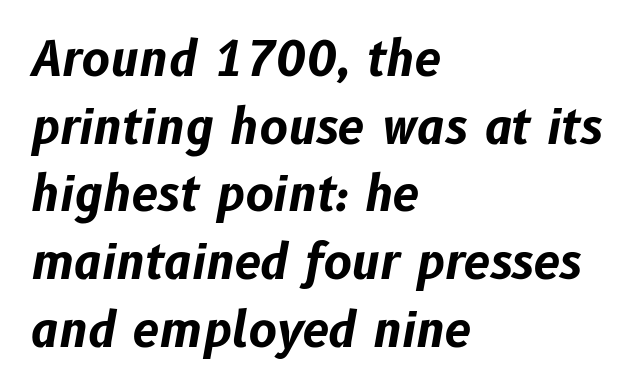
The image shows 48 px bold type, italic (leaning right); set left-aligned, normal line spacing (1.41x), normal letter spacing, not underlined; low stroke contrast and a medium x-height.
